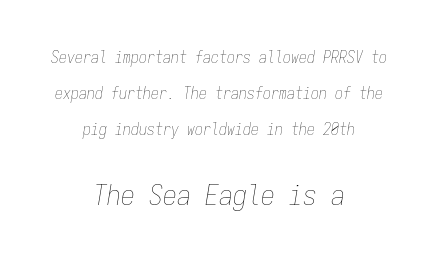
The image shows 28 px thin, condensed type, italic (leaning right), monospaced; set centered, loose line spacing (2.24x), normal letter spacing, not underlined; the second (bottom) block is 1.75x larger; low stroke contrast and a medium x-height.
